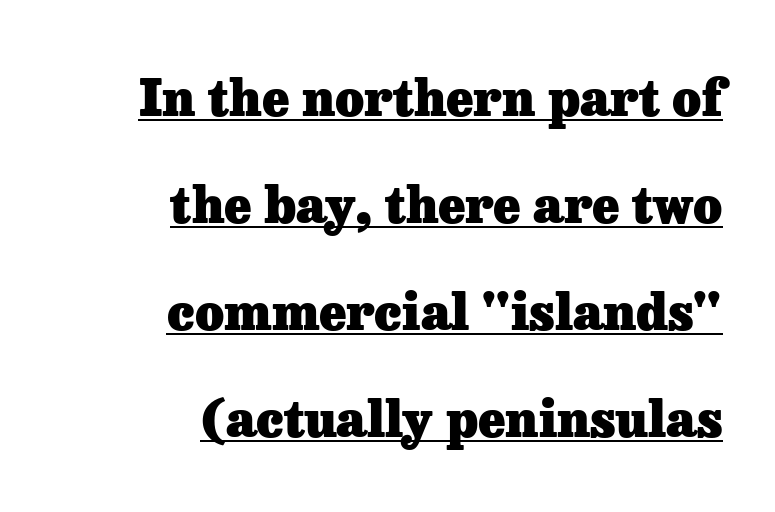
The image shows 50 px heavy serif type, upright; set right-aligned, loose line spacing (2.14x), normal letter spacing, underlined; low stroke contrast and a medium x-height.
